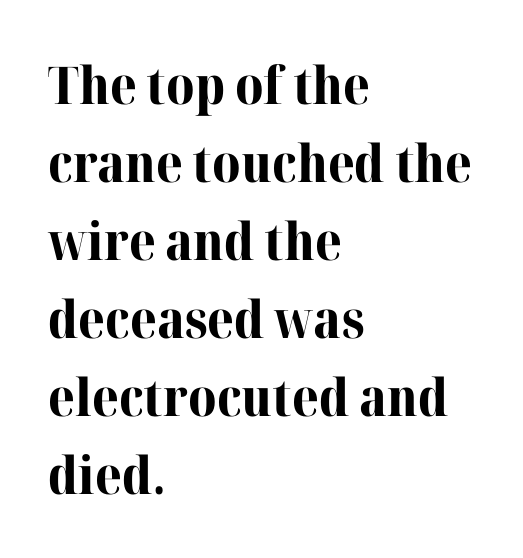
The image shows 52 px bold serif type, upright; set left-aligned, normal line spacing (1.5x), normal letter spacing, not underlined; high stroke contrast and a medium x-height.
